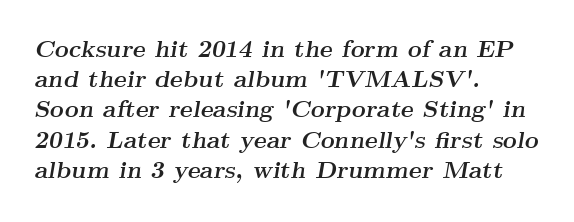
{"italic": "yes", "lean": "right", "slant_degrees": 9, "bold": "yes", "underline": "no", "align": "left", "line_spacing": "normal", "line_spacing_ratio": 1.26, "letter_spacing": "normal", "letter_spacing_em": 0.0, "glyph_px": 24}
